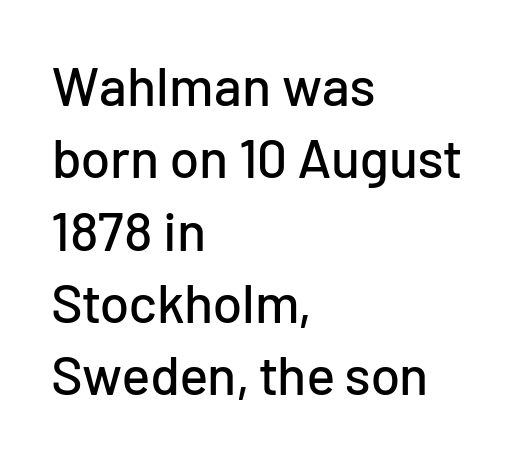
The rag falls on the right side of this text block. Words float on clear page, feet unadorned. Observe the ordinary spacing: letters are neighbours, not strangers. Interline gaps are of average width in this sample. The text was rendered using a sans face with plain stroke endings.
